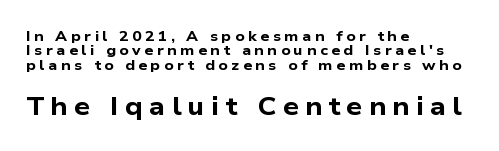
Q: Is the text bold? A: Yes.
Q: Is the text underlined? A: No.
Q: How is the paragraph aligned? A: Left-aligned.
Q: Is the spacing between letters normal or unusually wide? A: Unusually wide.
Q: Is the spacing between lines tight, normal or loose? A: Tight.
Q: Which block of text is set in a larger size, the first (top) or the second (bottom)? A: The second (bottom) one.
